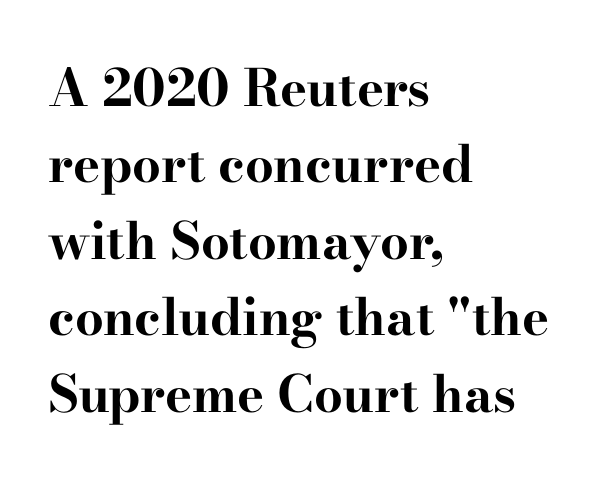
The image shows 51 px bold, wide serif type, upright; set left-aligned, normal line spacing (1.5x), normal letter spacing, not underlined; high stroke contrast and a small x-height.
